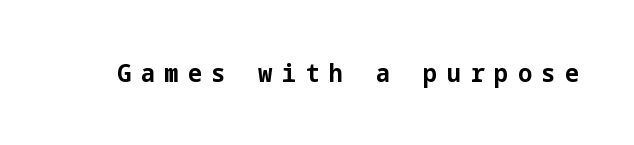
The image shows 25 px bold type, upright; set unusually wide letter spacing (+0.38 em), not underlined.
